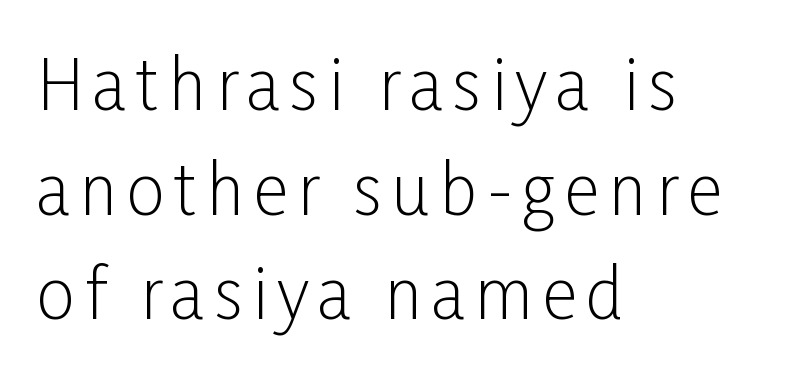
Q: Is the text bold? A: No.
Q: Is the text italic (slanted)? A: No, it is upright.
Q: Is the typeface a serif or a sans-serif typeface? A: Sans-serif.
Q: Is the text underlined? A: No.
Q: How is the paragraph aligned? A: Left-aligned.
Q: Is the spacing between lines tight, normal or loose? A: Normal.
Q: Width (condensed, normal, or wide)? A: Condensed.
Q: Stroke contrast? A: Low.
Q: x-height? A: Medium.
Q: Monospaced? A: No.
